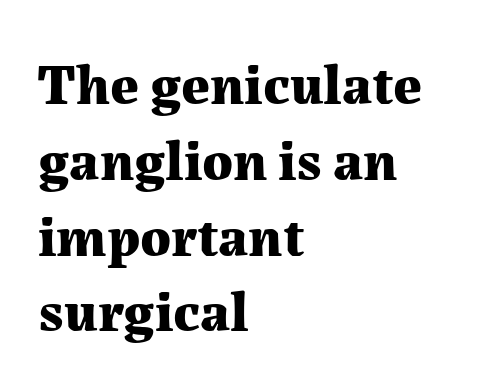
Summary of vertical rhythm: regular, with standard interline spacing. The passage shown is typed in a proportional face where columns would drift. The foot of each line stays bare and open. Tracking here is standard; glyphs follow each other at the usual distance. The face used here has the dense, thick strokes of a bold. The lines are quadded left.
